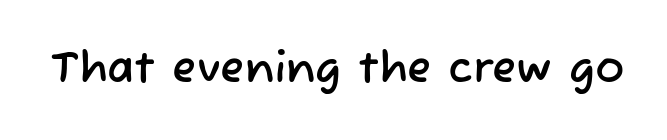
Q: Is the typeface a serif or a sans-serif typeface? A: Sans-serif.
Q: Is the text underlined? A: No.
Q: Is the spacing between letters normal or unusually wide? A: Normal.
Q: Width (condensed, normal, or wide)? A: Normal.
Q: Stroke contrast? A: Low.
Q: x-height? A: Medium.
Q: Monospaced? A: No.
